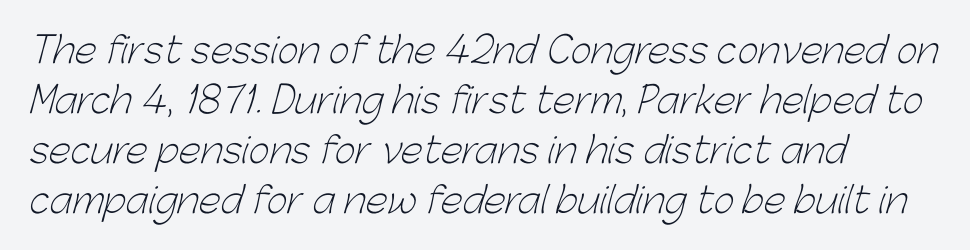
The image shows 36 px light sans-serif type; set left-aligned, normal line spacing (1.39x), normal letter spacing, not underlined; low stroke contrast and a medium x-height.
